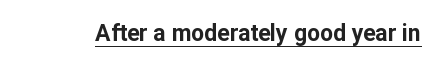
The image shows 23 px bold type, upright; set normal letter spacing, underlined.
